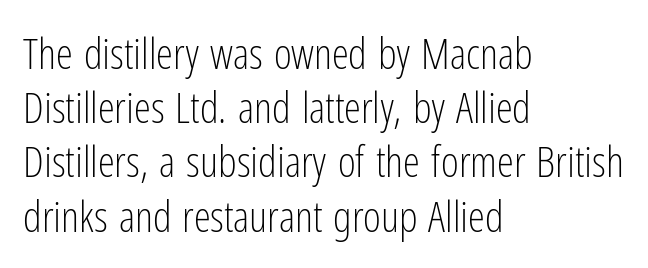
{"serif": "no", "italic": "no", "bold": "no", "weight": "light", "width": "condensed", "stroke_contrast": "low", "x_height": "medium", "monospaced": "no", "underline": "no", "align": "left", "line_spacing": "normal", "line_spacing_ratio": 1.26, "letter_spacing": "normal", "letter_spacing_em": 0.0, "glyph_px": 43}
